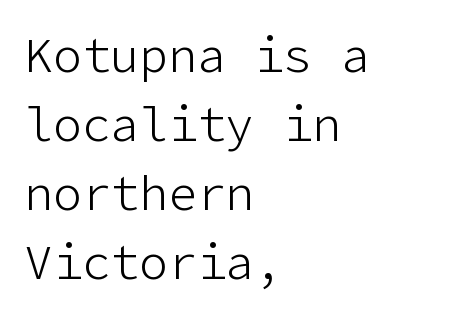
The image shows 48 px light sans-serif type, upright; set left-aligned, normal line spacing (1.44x), normal letter spacing, not underlined; low stroke contrast and a medium x-height.
